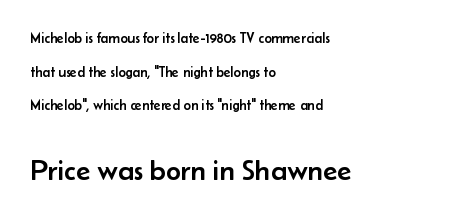
The lines are quadded left. No word sits above an underline. Quick note: interline space is abundant. The passage shown has conventional tracking throughout.
